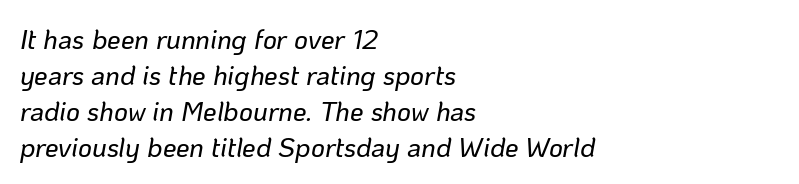
Q: Is the text italic (slanted)? A: Yes, it leans right by about 10 degrees.
Q: Is the text underlined? A: No.
Q: How is the paragraph aligned? A: Left-aligned.
Q: Is the spacing between letters normal or unusually wide? A: Normal.
Q: Is the spacing between lines tight, normal or loose? A: Normal.
